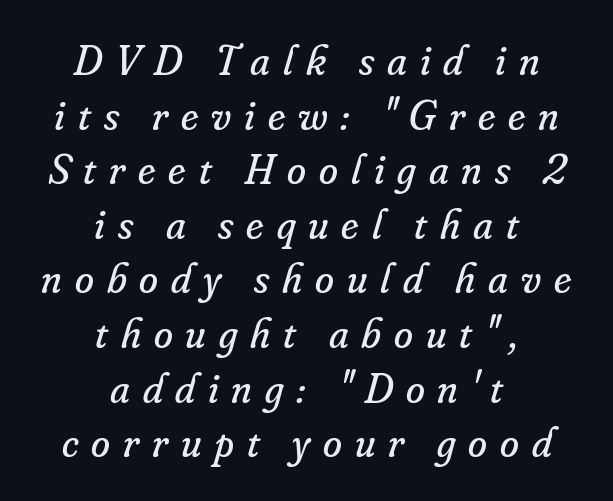
A centered setting, common on invitations and titles, is used for this passage. Yep, those are serifs on the letters. The glyphs are unaccompanied by any horizontal stroke below them. Emphasis-style slanted type is in use.
